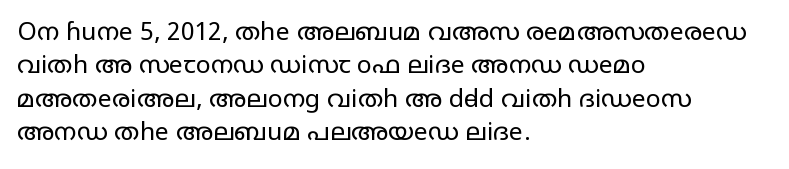
The image shows 25 px text type, upright; set left-aligned, normal line spacing (1.34x), normal letter spacing, not underlined.
